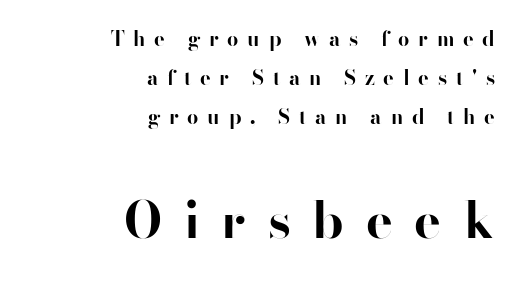
{"serif": "no", "italic": "no", "bold": "yes", "weight": "bold", "width": "normal", "stroke_contrast": "high", "x_height": "small", "monospaced": "no", "underline": "no", "align": "right", "line_spacing": "loose", "line_spacing_ratio": 1.96, "letter_spacing": "wide", "letter_spacing_em": 0.44, "larger_block": "second", "size_ratio": 2.5, "glyph_px": 50}
